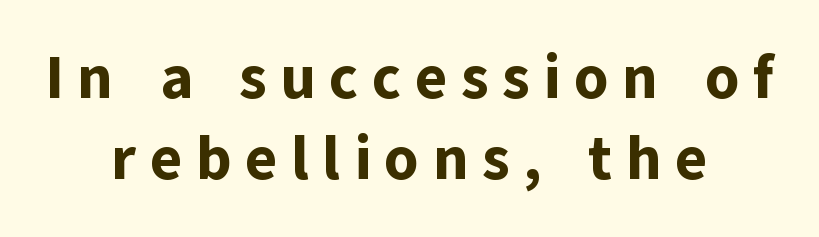
Q: Is the text bold? A: Yes.
Q: Is the text italic (slanted)? A: No, it is upright.
Q: Is the typeface a serif or a sans-serif typeface? A: Sans-serif.
Q: Is the text underlined? A: No.
Q: How is the paragraph aligned? A: Centered.
Q: Is the spacing between letters normal or unusually wide? A: Unusually wide.
Q: Is the spacing between lines tight, normal or loose? A: Normal.
Q: Width (condensed, normal, or wide)? A: Normal.
Q: Stroke contrast? A: Low.
Q: x-height? A: Medium.
Q: Monospaced? A: No.
